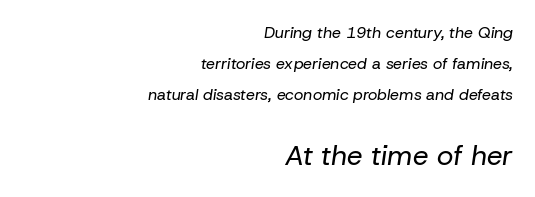
Q: Is the text bold? A: No.
Q: Is the text italic (slanted)? A: Yes, it leans right by about 8 degrees.
Q: Is the text underlined? A: No.
Q: How is the paragraph aligned? A: Right-aligned.
Q: Is the spacing between letters normal or unusually wide? A: Normal.
Q: Is the spacing between lines tight, normal or loose? A: Loose.
Q: Which block of text is set in a larger size, the first (top) or the second (bottom)? A: The second (bottom) one.
Q: Width (condensed, normal, or wide)? A: Normal.
Q: Stroke contrast? A: Low.
Q: x-height? A: Medium.
Q: Monospaced? A: No.
